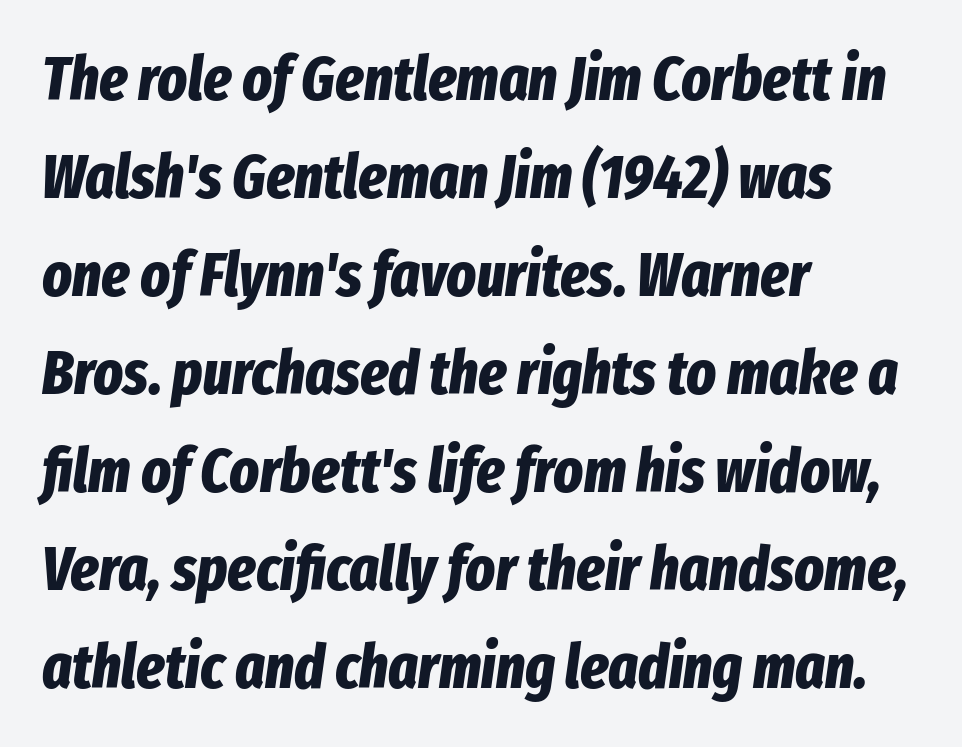
{"italic": "yes", "lean": "right", "slant_degrees": 8, "bold": "yes", "weight": "bold", "width": "condensed", "stroke_contrast": "low", "x_height": "medium", "monospaced": "no", "underline": "no", "align": "left", "line_spacing": "normal", "line_spacing_ratio": 1.58, "letter_spacing": "normal", "letter_spacing_em": 0.0, "glyph_px": 62}
